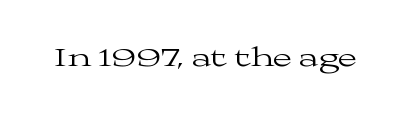
{"italic": "no", "bold": "no", "underline": "no", "letter_spacing": "normal", "letter_spacing_em": 0.0, "glyph_px": 27}
